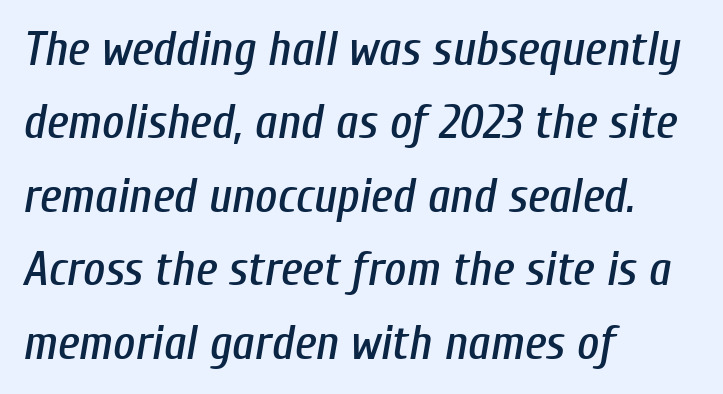
{"italic": "yes", "lean": "right", "slant_degrees": 10, "width": "condensed", "stroke_contrast": "low", "x_height": "medium", "monospaced": "no", "underline": "no", "align": "left", "line_spacing": "normal", "line_spacing_ratio": 1.53, "letter_spacing": "normal", "letter_spacing_em": 0.0, "glyph_px": 48}
